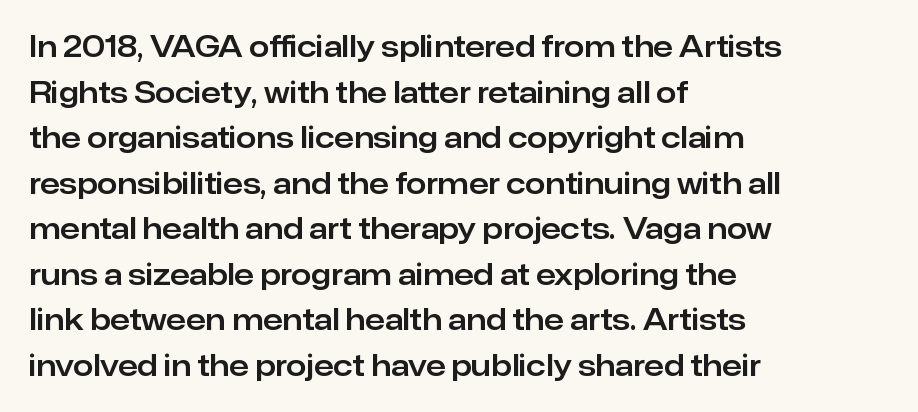
{"serif": "no", "italic": "no", "width": "normal", "stroke_contrast": "low", "x_height": "medium", "monospaced": "no", "underline": "no", "align": "left", "line_spacing": "normal", "line_spacing_ratio": 1.57, "letter_spacing": "normal", "letter_spacing_em": 0.0, "glyph_px": 29}
